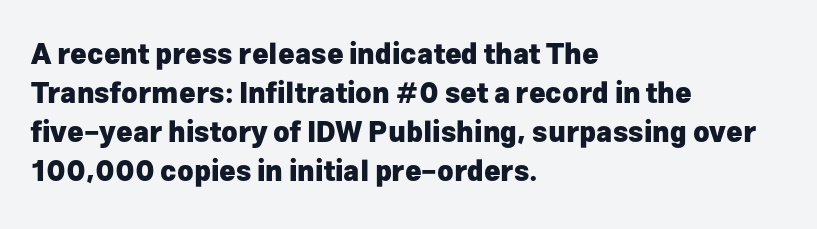
{"serif": "no", "italic": "no", "bold": "yes", "weight": "heavy", "width": "normal", "stroke_contrast": "low", "x_height": "medium", "monospaced": "no", "underline": "no", "align": "left", "line_spacing": "normal", "line_spacing_ratio": 1.39, "letter_spacing": "normal", "letter_spacing_em": 0.0, "glyph_px": 28}
